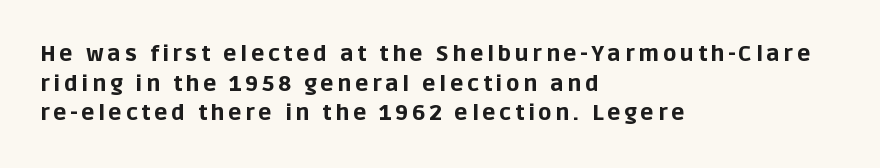
{"italic": "no", "bold": "yes", "underline": "no", "align": "left", "line_spacing": "normal", "line_spacing_ratio": 1.35, "glyph_px": 22}
